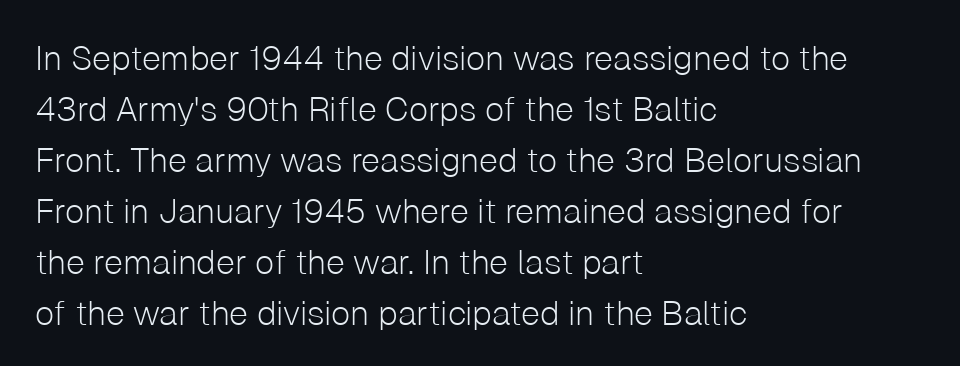
{"serif": "no", "italic": "no", "bold": "no", "weight": "light", "width": "normal", "stroke_contrast": "low", "x_height": "medium", "monospaced": "no", "underline": "no", "align": "left", "line_spacing": "normal", "line_spacing_ratio": 1.5, "letter_spacing": "normal", "letter_spacing_em": 0.0, "glyph_px": 34}
